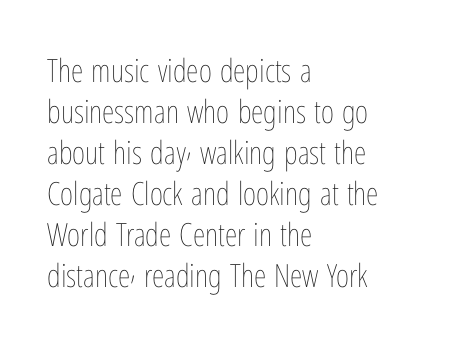
Decoration check: the copy has no underline. The characters are drawn with everyday or finer stroke widths. Where is the straight margin? On the left. How are the letters spaced? Ordinarily, with no added tracking. How would I describe the line gaps? Plain and ordinary. Italic: no, the glyphs are upright roman.
